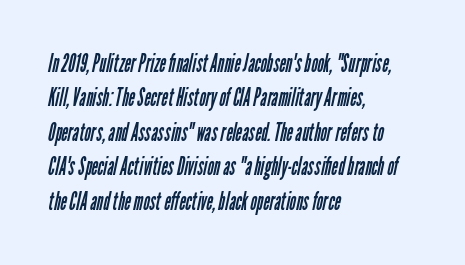
Q: Is the text bold? A: No.
Q: Is the text underlined? A: No.
Q: How is the paragraph aligned? A: Left-aligned.
Q: Is the spacing between letters normal or unusually wide? A: Normal.
Q: Is the spacing between lines tight, normal or loose? A: Normal.
